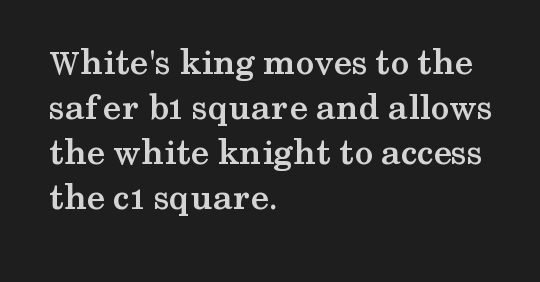
Q: Is the text bold? A: Yes.
Q: Is the text italic (slanted)? A: No, it is upright.
Q: Is the typeface a serif or a sans-serif typeface? A: Serif.
Q: Is the text underlined? A: No.
Q: How is the paragraph aligned? A: Left-aligned.
Q: Is the spacing between letters normal or unusually wide? A: Normal.
Q: Width (condensed, normal, or wide)? A: Wide.
Q: Stroke contrast? A: Medium.
Q: x-height? A: Medium.
Q: Monospaced? A: No.
